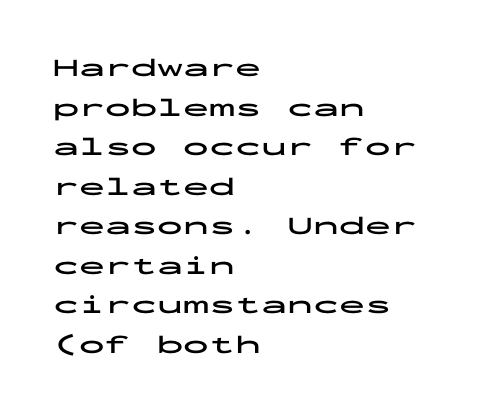
The image shows 26 px bold type, upright; set left-aligned, normal line spacing (1.52x), normal letter spacing, not underlined.
